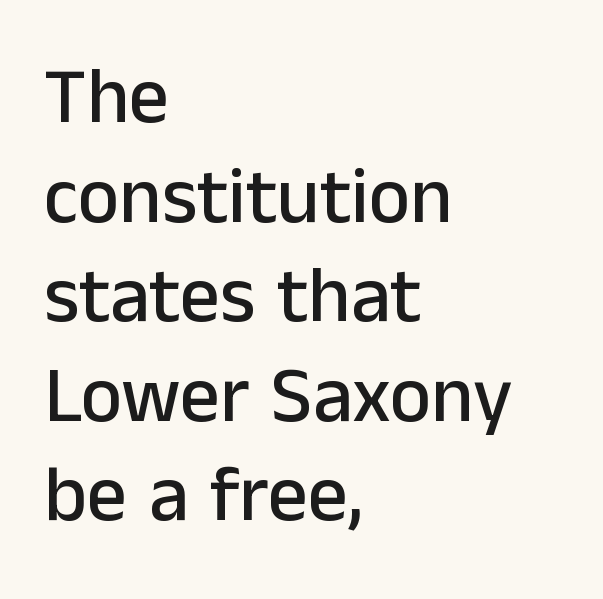
{"serif": "no", "italic": "no", "width": "normal", "stroke_contrast": "low", "x_height": "medium", "monospaced": "no", "underline": "no", "align": "left", "line_spacing": "normal", "line_spacing_ratio": 1.26, "letter_spacing": "normal", "letter_spacing_em": 0.0, "glyph_px": 79}
